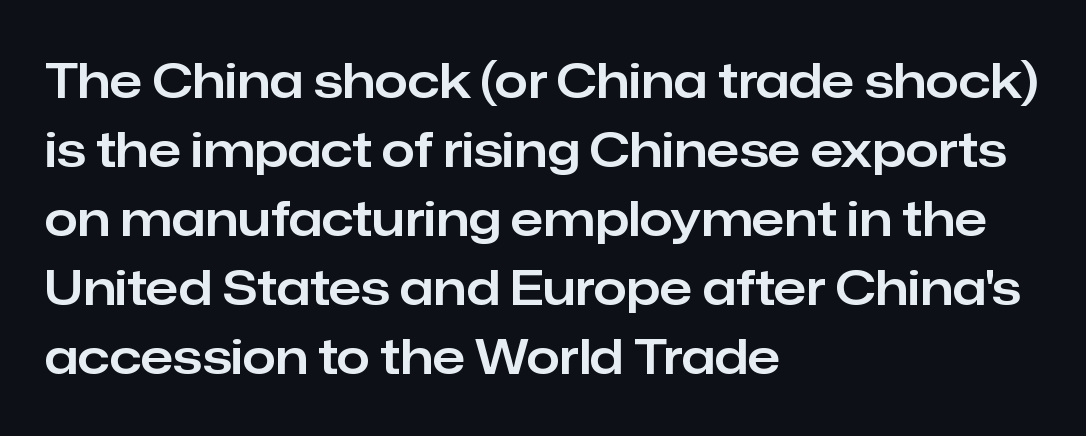
In CSS terms this would be text-align: left. Quick note: not italic, upright. In terms of letterform style, serifs are entirely absent. The foot of each line stays bare and open. Quick note: interline space is typical.
